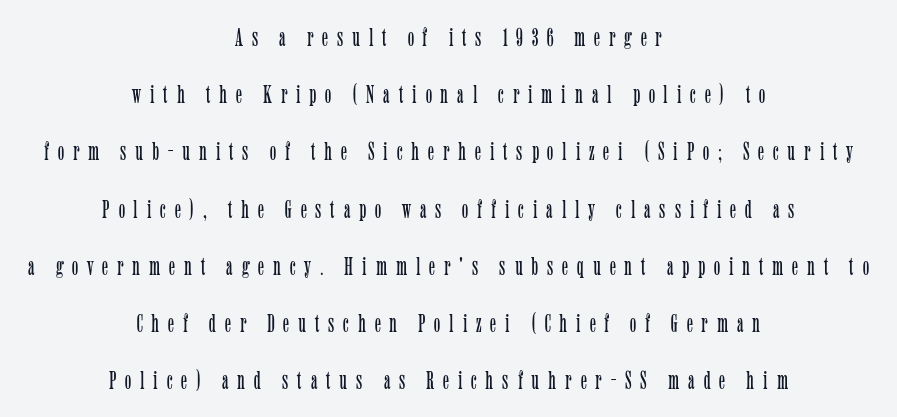
The image shows 26 px text type, upright; set centered, loose line spacing (2.2x), unusually wide letter spacing (+0.34 em), not underlined.
